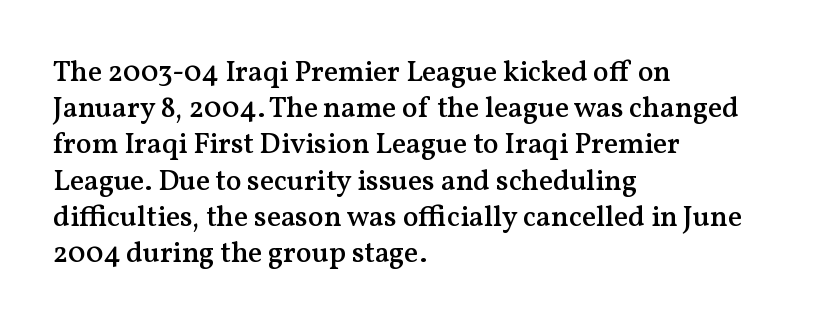
{"serif": "yes", "italic": "no", "bold": "semi", "weight": "semibold", "width": "normal", "stroke_contrast": "medium", "x_height": "medium", "monospaced": "no", "underline": "no", "align": "left", "line_spacing": "normal", "line_spacing_ratio": 1.25, "letter_spacing": "normal", "letter_spacing_em": 0.0, "glyph_px": 29}
